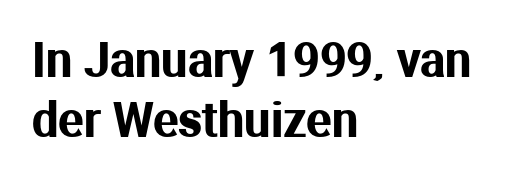
{"serif": "no", "italic": "no", "width": "normal", "stroke_contrast": "medium", "x_height": "medium", "monospaced": "no", "underline": "no", "align": "left", "line_spacing": "normal", "line_spacing_ratio": 1.28, "letter_spacing": "normal", "letter_spacing_em": 0.0, "glyph_px": 47}
